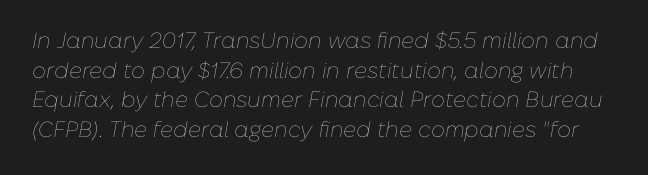
Characters are canted at an angle relative to the baseline's perpendicular. Clear beneath every line of the passage. Each stroke keeps to a modest, everyday thickness or less. This rendering leaves character spacing at its baseline value. Rows of type keep a routine distance in the vertical direction.
